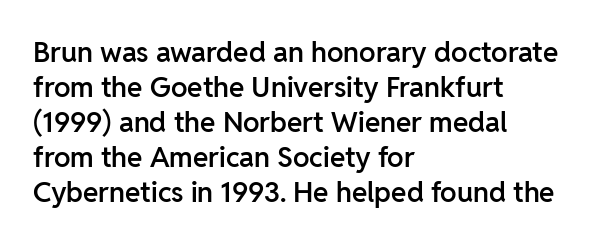
{"serif": "no", "italic": "no", "bold": "semi", "weight": "semibold", "width": "normal", "stroke_contrast": "low", "x_height": "medium", "monospaced": "no", "underline": "no", "align": "left", "line_spacing": "normal", "line_spacing_ratio": 1.25, "letter_spacing": "normal", "letter_spacing_em": 0.0, "glyph_px": 28}
